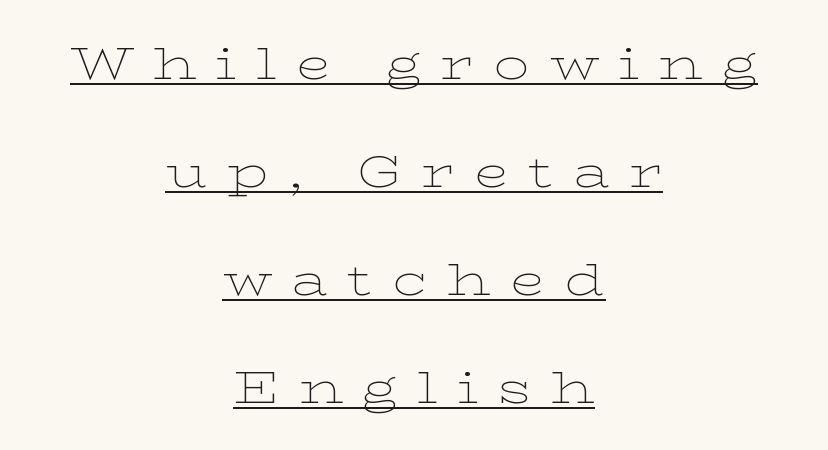
Q: Is the text bold? A: No.
Q: Is the text italic (slanted)? A: No, it is upright.
Q: Is the typeface a serif or a sans-serif typeface? A: Serif.
Q: Is the text underlined? A: Yes.
Q: How is the paragraph aligned? A: Centered.
Q: Is the spacing between letters normal or unusually wide? A: Unusually wide.
Q: Is the spacing between lines tight, normal or loose? A: Loose.
Q: Width (condensed, normal, or wide)? A: Wide.
Q: Stroke contrast? A: Low.
Q: x-height? A: Medium.
Q: Monospaced? A: No.
